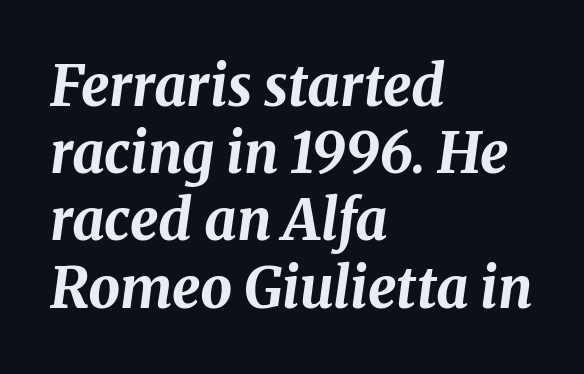
The image shows 56 px bold type, italic (leaning right); set left-aligned, line spacing 1.2x, normal letter spacing, not underlined; medium stroke contrast and a medium x-height.
